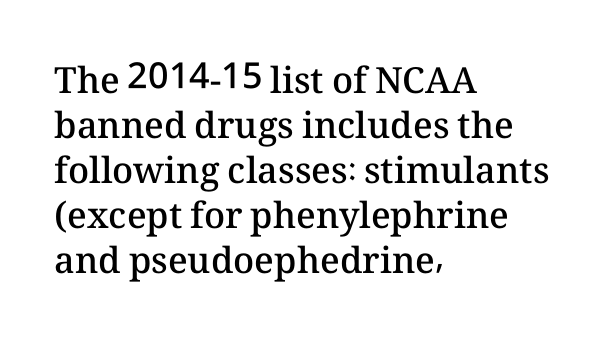
{"italic": "no", "bold": "semi", "weight": "semibold", "width": "normal", "stroke_contrast": "medium", "x_height": "medium", "monospaced": "no", "underline": "no", "align": "left", "line_spacing": "normal", "line_spacing_ratio": 1.25, "letter_spacing": "normal", "letter_spacing_em": 0.0, "glyph_px": 36}
